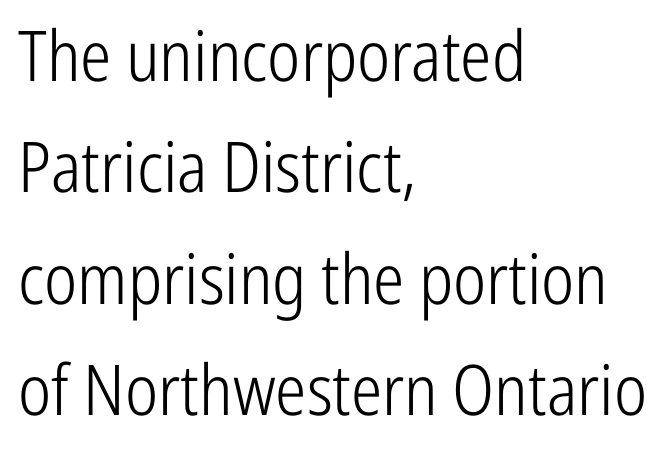
{"serif": "no", "italic": "no", "bold": "no", "weight": "light", "width": "condensed", "stroke_contrast": "low", "x_height": "medium", "monospaced": "no", "underline": "no", "align": "left", "line_spacing": "normal", "line_spacing_ratio": 1.59, "letter_spacing": "normal", "letter_spacing_em": 0.0, "glyph_px": 70}
